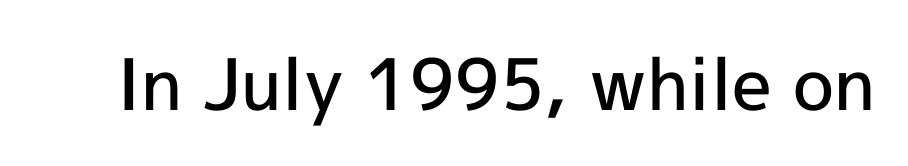
The letters advance in unequal steps, a hallmark of proportional type. Are there feet on the stems? There aren't — it's a sans. A typesetter would call this zero additional tracking. Underlining? Definitely not there.
